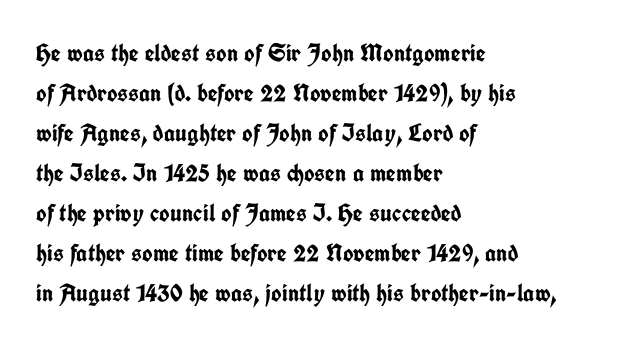
The image shows 25 px bold type, upright; set left-aligned, normal line spacing (1.6x), normal letter spacing, not underlined.
